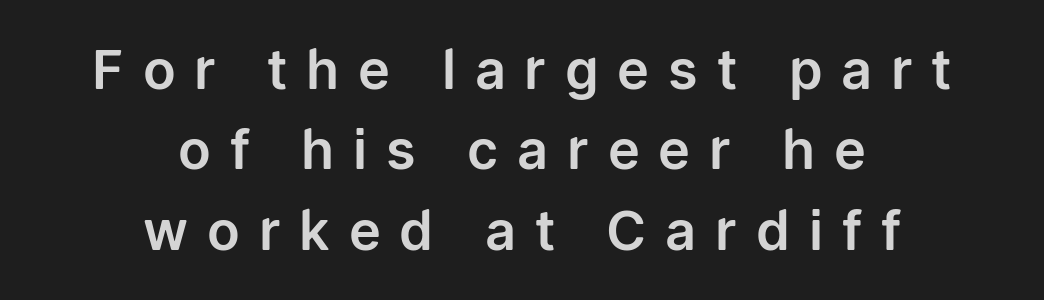
{"serif": "no", "italic": "no", "width": "normal", "stroke_contrast": "low", "x_height": "medium", "monospaced": "no", "underline": "no", "align": "center", "line_spacing": "normal", "line_spacing_ratio": 1.49, "letter_spacing": "wide", "letter_spacing_em": 0.35, "glyph_px": 54}
